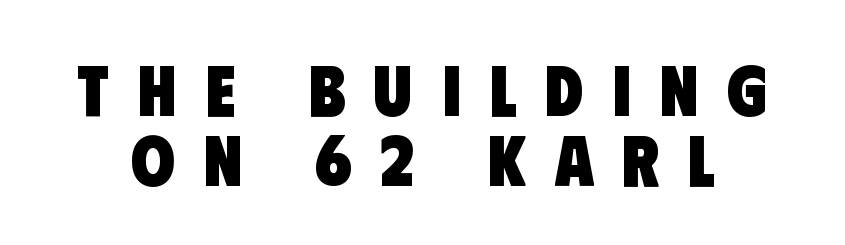
Character widths vary here, with narrow letters taking less room than wide ones. A typesetter would call this heavily tracked-out type. Each letter's strokes conclude bluntly, with no projecting serifs. Regarding leading, the lines here are crowded together.
